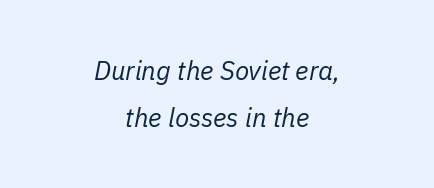
{"italic": "yes", "lean": "right", "slant_degrees": 11, "bold": "no", "underline": "no", "align": "center", "line_spacing_ratio": 1.79, "letter_spacing": "normal", "letter_spacing_em": 0.0, "glyph_px": 26}
